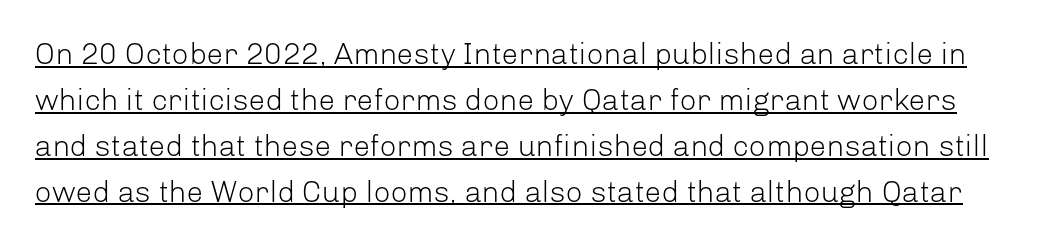
{"serif": "no", "italic": "no", "bold": "no", "weight": "light", "width": "normal", "stroke_contrast": "low", "x_height": "medium", "monospaced": "no", "underline": "yes", "line_spacing": "normal", "line_spacing_ratio": 1.53, "letter_spacing": "normal", "letter_spacing_em": 0.0, "glyph_px": 30}
